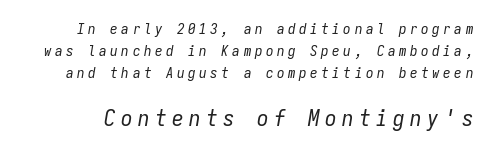
Posture: slanted. Top chunk: small. Bottom chunk: large. No word sits above an underline. A typesetter would call this heavily tracked-out type. Notice how descenders clear the ascenders below comfortably — that's standard leading. Letters have the restrained weight of plain body copy at most.
